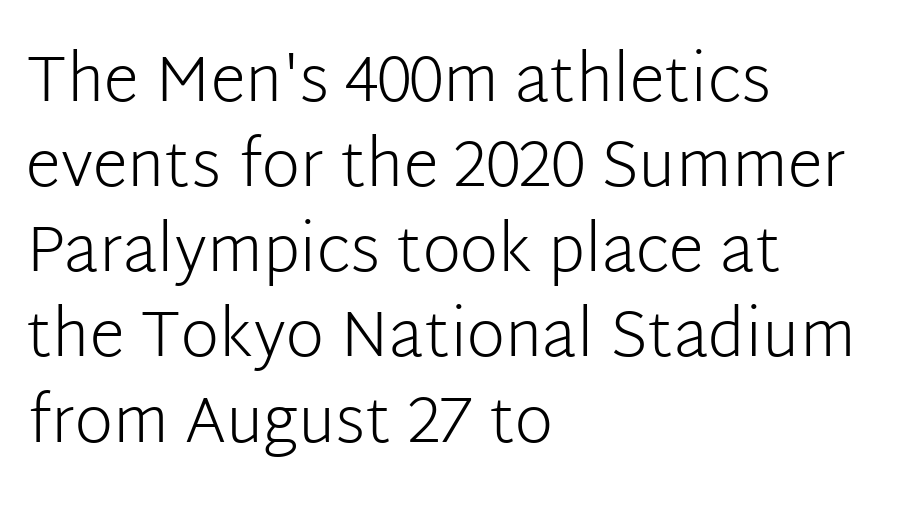
The image shows 65 px light sans-serif type, upright; set left-aligned, normal line spacing (1.31x), normal letter spacing, not underlined; low stroke contrast and a medium x-height.
